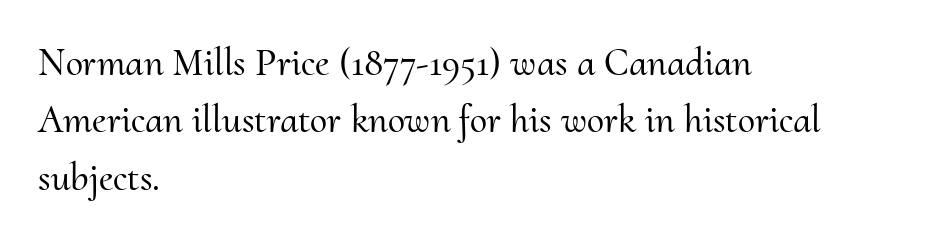
These lines are rendered in a variable-pitch font. What kind of face is this? One with serifs. Notice how the passage keeps a crisp vertical edge on the left only. The specimen omits any rule beneath the text block's lines. Look at the tracking — it's just the regular setting, nothing added. Upright lettering throughout.
